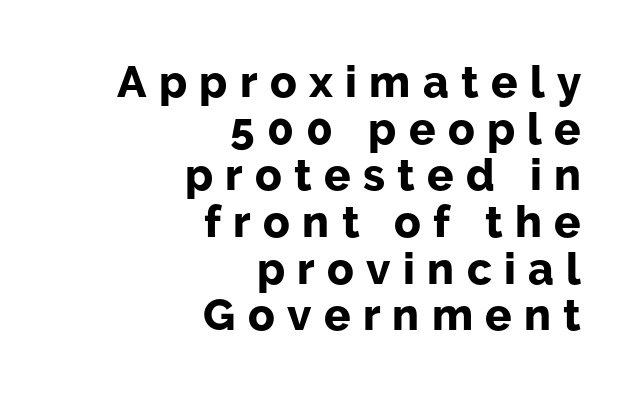
{"serif": "no", "italic": "no", "bold": "yes", "weight": "bold", "width": "normal", "stroke_contrast": "low", "x_height": "medium", "monospaced": "no", "underline": "no", "align": "right", "line_spacing": "tight", "line_spacing_ratio": 1.06, "letter_spacing": "wide", "letter_spacing_em": 0.28, "glyph_px": 44}
